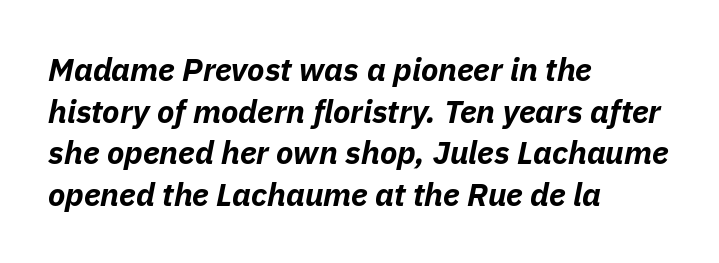
The image shows 32 px bold type, italic (leaning right); set left-aligned, normal line spacing (1.3x), normal letter spacing, not underlined; low stroke contrast and a medium x-height.
